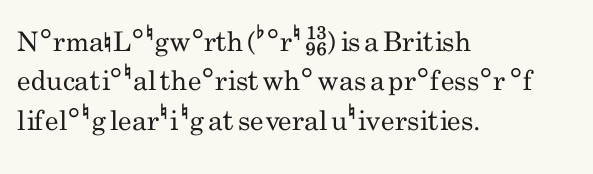
Q: Is the text bold? A: No.
Q: Is the text italic (slanted)? A: No, it is upright.
Q: Is the text underlined? A: No.
Q: How is the paragraph aligned? A: Left-aligned.
Q: Is the spacing between letters normal or unusually wide? A: Normal.
Q: Is the spacing between lines tight, normal or loose? A: Normal.
